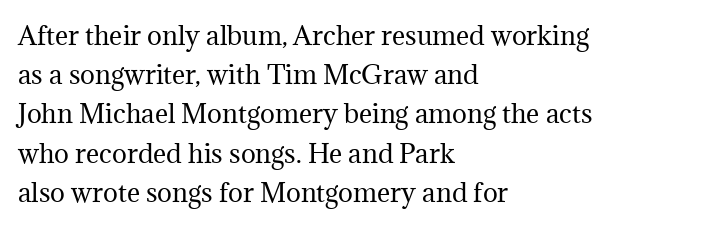
{"italic": "no", "bold": "no", "underline": "no", "align": "left", "line_spacing": "normal", "line_spacing_ratio": 1.57, "letter_spacing": "normal", "letter_spacing_em": 0.0, "glyph_px": 25}
